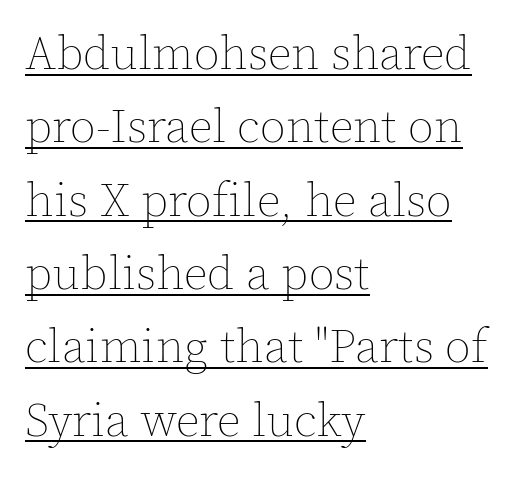
{"italic": "no", "bold": "no", "weight": "thin", "width": "normal", "x_height": "medium", "monospaced": "no", "underline": "yes", "align": "left", "line_spacing": "normal", "line_spacing_ratio": 1.56, "letter_spacing": "normal", "letter_spacing_em": 0.0, "glyph_px": 47}
